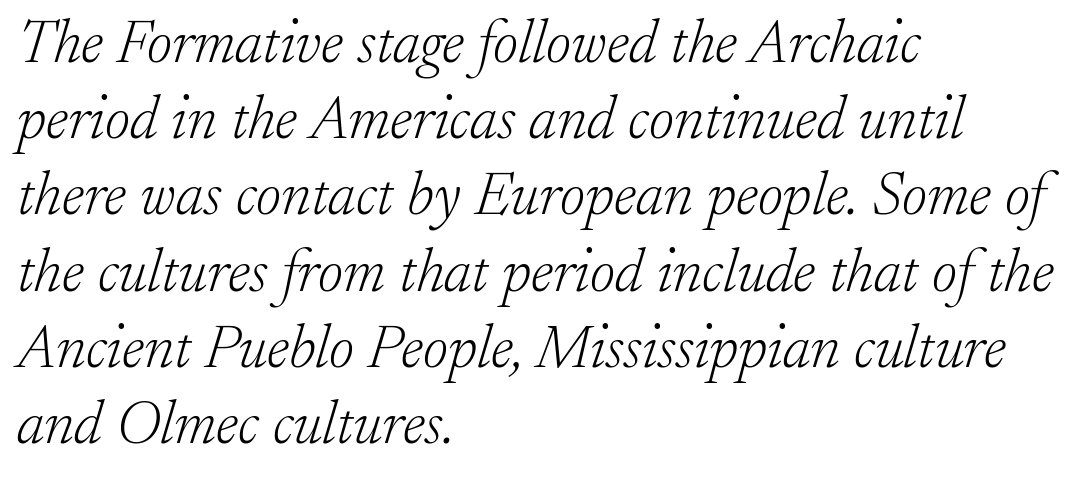
Q: Is the text bold? A: No.
Q: Is the text italic (slanted)? A: Yes, it leans right by about 17 degrees.
Q: Is the typeface a serif or a sans-serif typeface? A: Serif.
Q: Is the text underlined? A: No.
Q: How is the paragraph aligned? A: Left-aligned.
Q: Is the spacing between letters normal or unusually wide? A: Normal.
Q: Is the spacing between lines tight, normal or loose? A: Normal.
Q: Width (condensed, normal, or wide)? A: Normal.
Q: Stroke contrast? A: Low.
Q: x-height? A: Small.
Q: Monospaced? A: No.
